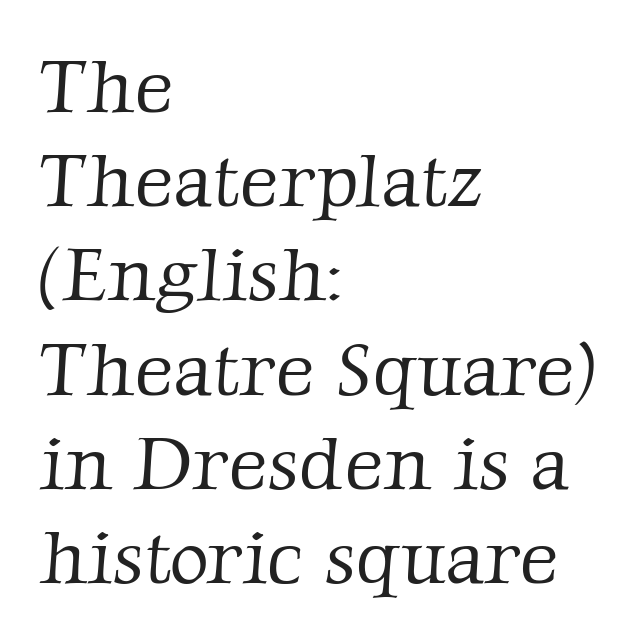
{"serif": "yes", "bold": "no", "weight": "light", "width": "normal", "stroke_contrast": "low", "x_height": "medium", "monospaced": "no", "underline": "no", "align": "left", "line_spacing_ratio": 1.24, "letter_spacing": "normal", "letter_spacing_em": 0.0, "glyph_px": 76}
